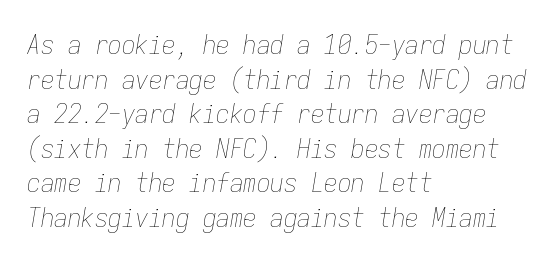
Q: Is the text bold? A: No.
Q: Is the text italic (slanted)? A: Yes, it leans right by about 9 degrees.
Q: Is the text underlined? A: No.
Q: How is the paragraph aligned? A: Left-aligned.
Q: Is the spacing between letters normal or unusually wide? A: Normal.
Q: Is the spacing between lines tight, normal or loose? A: Normal.
